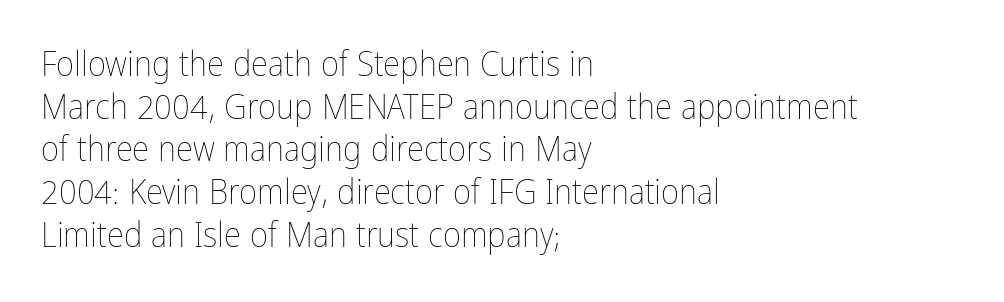
{"italic": "no", "bold": "no", "weight": "thin", "width": "condensed", "stroke_contrast": "low", "x_height": "medium", "monospaced": "no", "underline": "no", "align": "left", "line_spacing_ratio": 1.22, "letter_spacing": "normal", "letter_spacing_em": 0.0, "glyph_px": 35}
